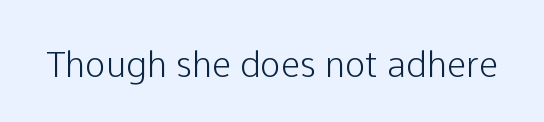
Q: Is the text italic (slanted)? A: No, it is upright.
Q: Is the typeface a serif or a sans-serif typeface? A: Sans-serif.
Q: Is the text underlined? A: No.
Q: Is the spacing between letters normal or unusually wide? A: Normal.
Q: Width (condensed, normal, or wide)? A: Normal.
Q: Stroke contrast? A: Low.
Q: x-height? A: Medium.
Q: Monospaced? A: No.
